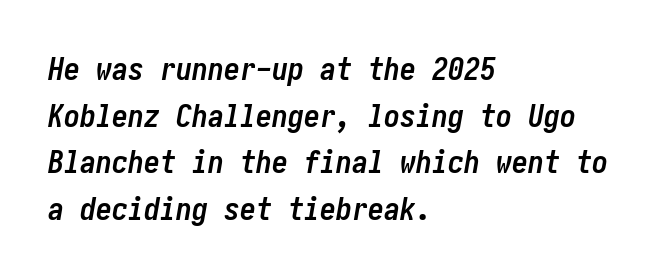
{"italic": "yes", "lean": "right", "slant_degrees": 10, "bold": "yes", "weight": "semibold", "width": "condensed", "stroke_contrast": "low", "x_height": "medium", "underline": "no", "align": "left", "line_spacing": "normal", "line_spacing_ratio": 1.46, "letter_spacing": "normal", "letter_spacing_em": 0.0, "glyph_px": 32}
